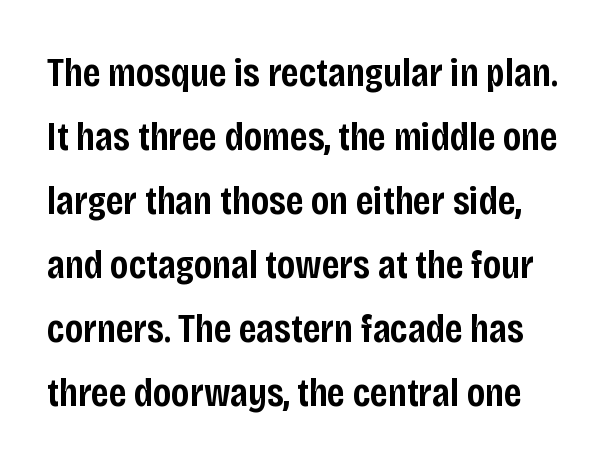
{"serif": "no", "italic": "no", "bold": "semi", "weight": "semibold", "width": "condensed", "stroke_contrast": "low", "x_height": "large", "monospaced": "no", "underline": "no", "line_spacing": "normal", "line_spacing_ratio": 1.56, "letter_spacing": "normal", "letter_spacing_em": 0.0, "glyph_px": 41}
